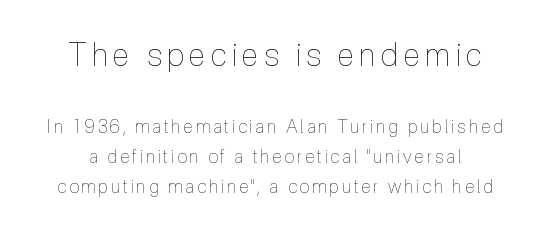
The image shows 32 px thin, condensed type, upright; set normal line spacing (1.65x), not underlined; the first (top) block is 1.78x larger; a medium x-height.
